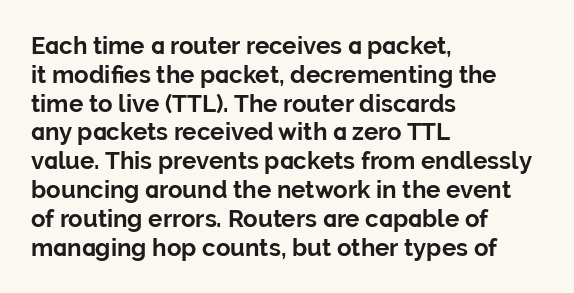
The image shows 24 px bold type, upright; set left-aligned, line spacing 1.2x, normal letter spacing, not underlined.
